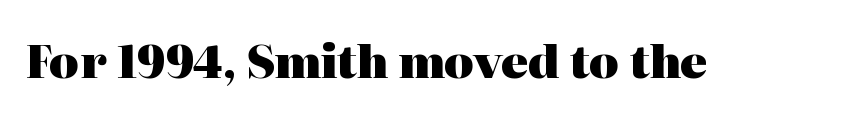
You could not count columns in this text — the font is proportionally spaced. The space beneath each line is pristine and unruled. These words are printed bold, with thick strokes throughout. No italicization has been applied; the sample stays upright.
